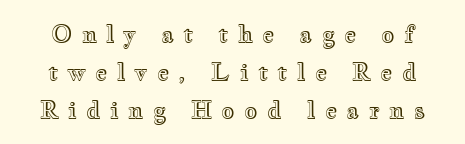
The image shows 23 px text type, upright; set normal line spacing (1.66x), unusually wide letter spacing (+0.41 em), not underlined.
